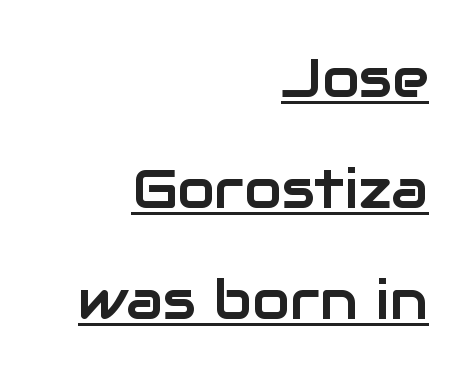
This rendering features underlined lettering. You could not count columns in this text — the font is proportionally spaced. How would I describe the line gaps? Wide and relaxed. The type family on display is of the sans-serif kind.
